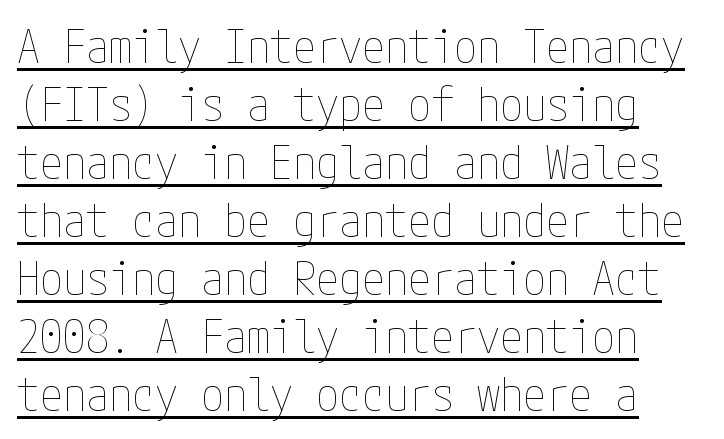
The specimen includes a rule beneath the text block's lines. Quick note: interline space is typical. Is there any slant? The stems are plumb. A typesetter would call this zero additional tracking.
